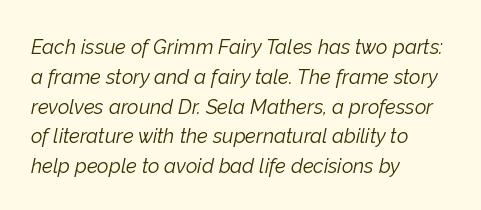
The image shows 20 px text type, italic (leaning right); set left-aligned, normal line spacing (1.49x), normal letter spacing, not underlined.
